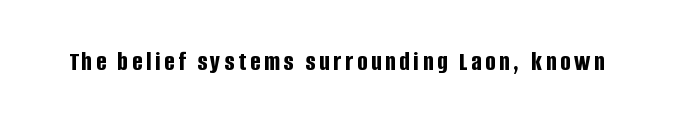
{"italic": "no", "bold": "yes", "underline": "no", "glyph_px": 27}
